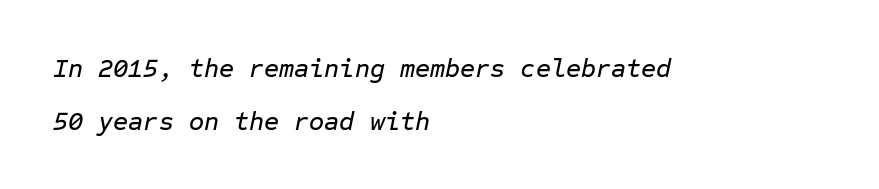
Q: Is the text italic (slanted)? A: Yes, it leans right by about 12 degrees.
Q: Is the text underlined? A: No.
Q: How is the paragraph aligned? A: Left-aligned.
Q: Is the spacing between letters normal or unusually wide? A: Normal.
Q: Is the spacing between lines tight, normal or loose? A: Loose.
